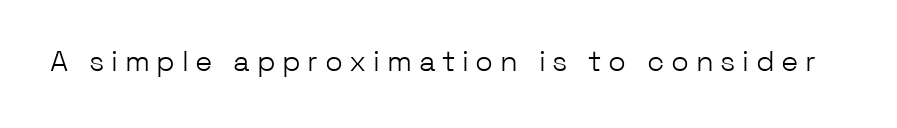
Stems and bowls with no extra thickness — not bold. No word sits above an underline. Words appear elongated and porous because spacing is wide. Classification — sans serif.
